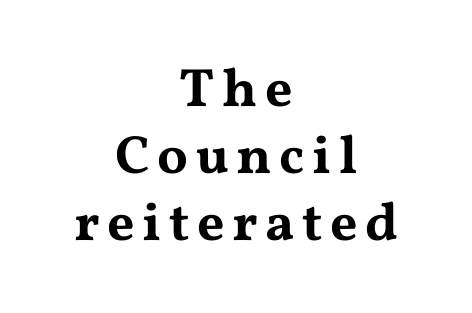
The image shows 54 px wide serif type, upright; set centered, line spacing 1.24x, not underlined; medium stroke contrast and a medium x-height.
